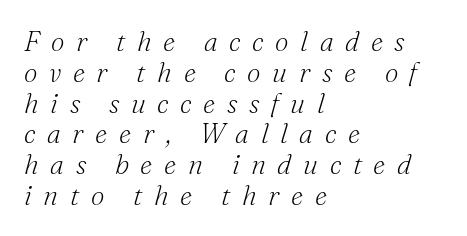
Q: Is the text bold? A: No.
Q: Is the text italic (slanted)? A: Yes, it leans right by about 16 degrees.
Q: Is the text underlined? A: No.
Q: How is the paragraph aligned? A: Left-aligned.
Q: Is the spacing between letters normal or unusually wide? A: Unusually wide.
Q: Is the spacing between lines tight, normal or loose? A: Tight.
